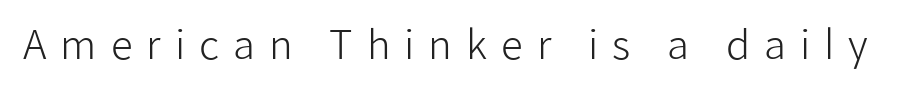
The image shows 40 px light sans-serif type, upright; set unusually wide letter spacing (+0.35 em), not underlined; low stroke contrast and a medium x-height.
